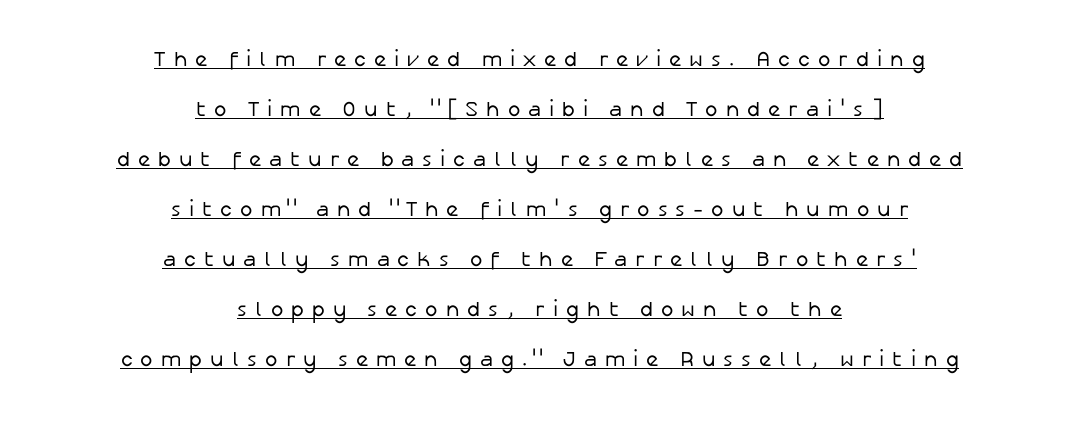
Compared with a typical body face, this is equally light or lighter still. The passage shown has open, widely tracked lettering throughout. Compared with undecorated copy, this sample adds a rule below the words. The designer dialed line spacing up above the default. The rendering positions every line midway between the sides.
